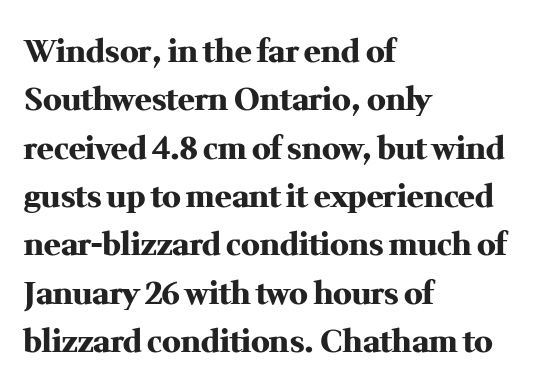
{"serif": "yes", "italic": "no", "bold": "yes", "weight": "heavy", "width": "normal", "stroke_contrast": "medium", "x_height": "medium", "monospaced": "no", "underline": "no", "align": "left", "line_spacing": "normal", "line_spacing_ratio": 1.56, "letter_spacing": "normal", "letter_spacing_em": 0.0, "glyph_px": 31}
